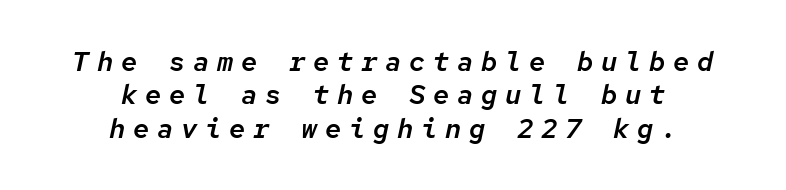
{"italic": "yes", "lean": "right", "slant_degrees": 12, "underline": "no", "align": "center", "line_spacing_ratio": 1.24, "letter_spacing": "wide", "letter_spacing_em": 0.29, "glyph_px": 27}
